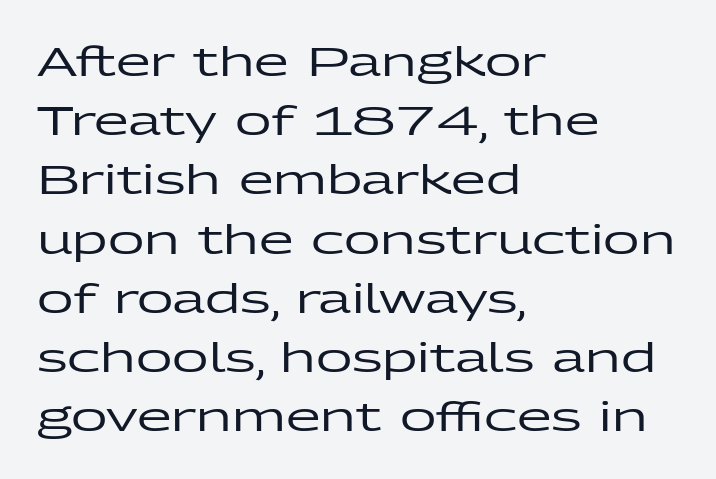
Q: Is the text italic (slanted)? A: No, it is upright.
Q: Is the typeface a serif or a sans-serif typeface? A: Sans-serif.
Q: Is the text underlined? A: No.
Q: How is the paragraph aligned? A: Left-aligned.
Q: Is the spacing between letters normal or unusually wide? A: Normal.
Q: Is the spacing between lines tight, normal or loose? A: Normal.
Q: Width (condensed, normal, or wide)? A: Wide.
Q: Stroke contrast? A: Low.
Q: x-height? A: Medium.
Q: Monospaced? A: No.
